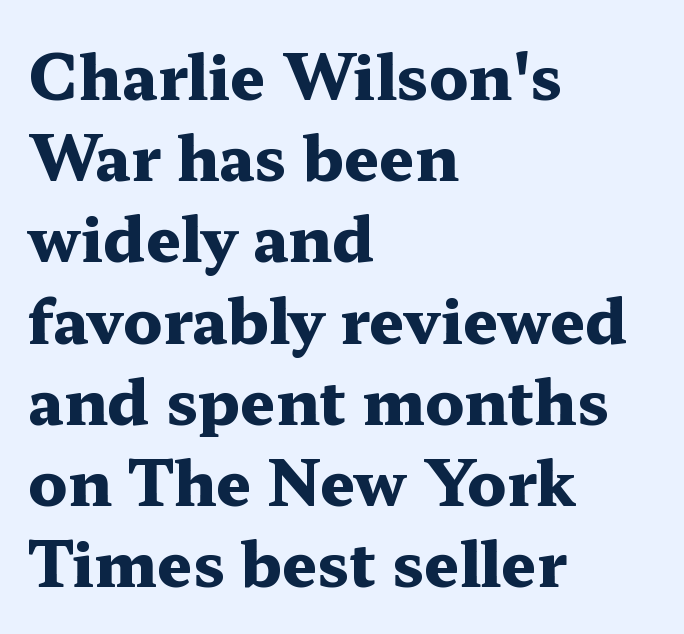
Horizontally, the lines are justified to the leading edge only. Vertically, the passage feels balanced, rows spaced as you'd expect. Its strokes are broad and dark, the hallmark of bold type. A typesetter would call this proportional, since set widths differ per character.
